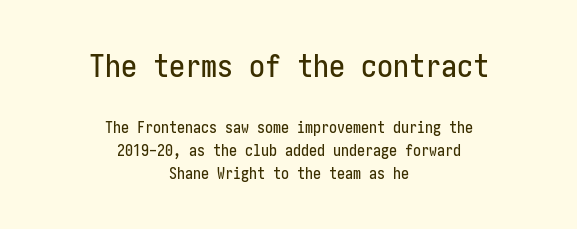
Here the glyphs are tracked normally, forming tight word shapes. The rendering shows plain stroke endings on the letterforms — a sans-serif design. Typeset on center — no edge is straight. Does the lettering tilt? It doesn't — this is upright. The foot of each line stays bare and open. This block has exactly the height ordinary leading produces.
